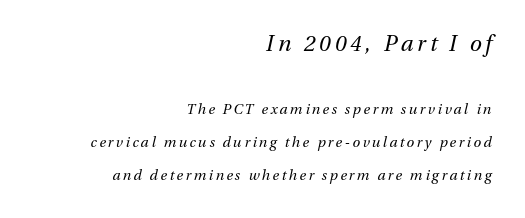
Each stroke keeps to a modest, everyday thickness or less. The letters in the upper block stand taller than those in the block below. Type without underlining. Caption: multi-line text, flush right, ragged left.
